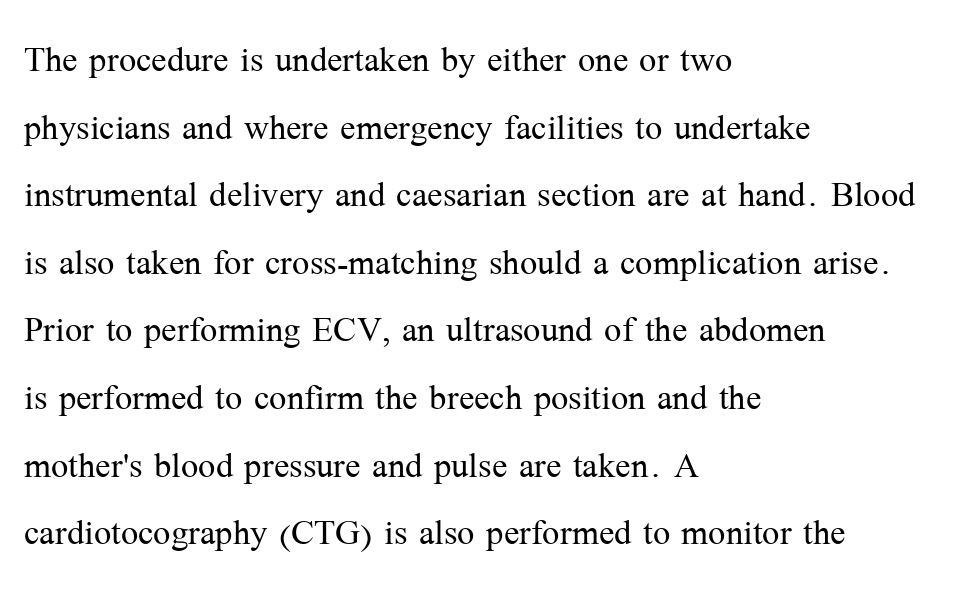
The image shows 46 px light serif type, upright; set left-aligned, normal line spacing (1.47x), normal letter spacing, not underlined; medium stroke contrast and a medium x-height.
